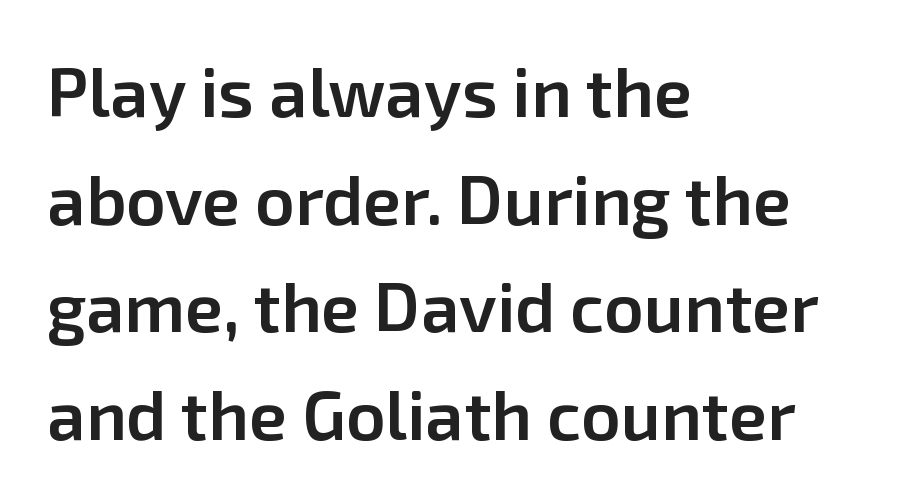
Here the designer chose a conventional face with non-uniform glyph widths. The designer went with a sans here, leaving each stem footless. The typesetting leans somewhat heavy: a semibold. The typesetter chose a ragged-right arrangement here.
